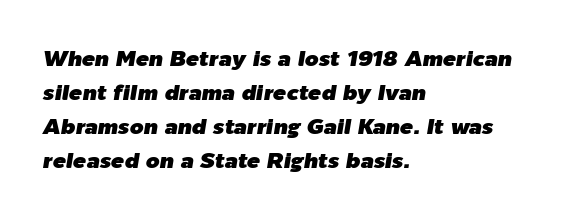
Q: Is the text italic (slanted)? A: Yes, it leans right by about 9 degrees.
Q: Is the text underlined? A: No.
Q: How is the paragraph aligned? A: Left-aligned.
Q: Is the spacing between letters normal or unusually wide? A: Normal.
Q: Is the spacing between lines tight, normal or loose? A: Normal.
